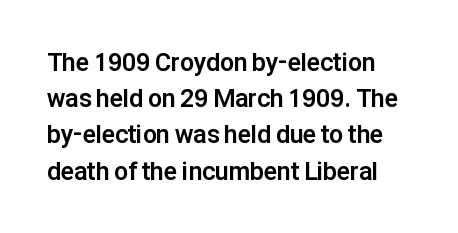
Q: Is the text bold? A: Yes.
Q: Is the text italic (slanted)? A: No, it is upright.
Q: Is the text underlined? A: No.
Q: Is the spacing between letters normal or unusually wide? A: Normal.
Q: Is the spacing between lines tight, normal or loose? A: Normal.
